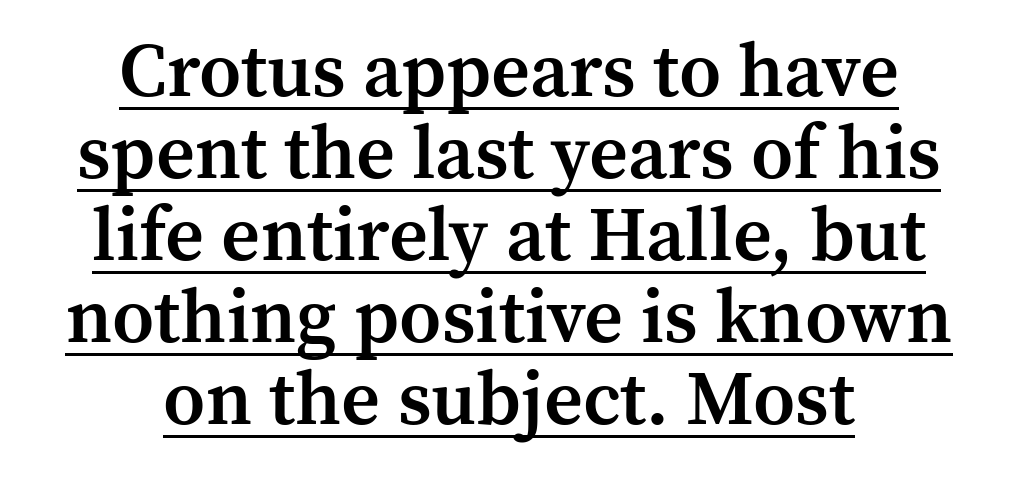
The image shows 76 px semibold serif type, upright; set centered, tight line spacing (1.08x), normal letter spacing, underlined; medium stroke contrast and a medium x-height.
